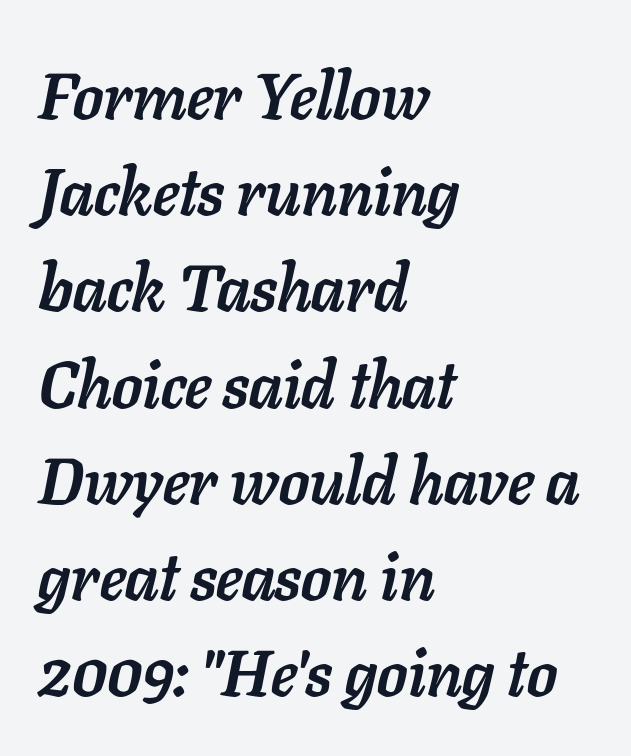
{"italic": "yes", "lean": "right", "slant_degrees": 11, "bold": "yes", "weight": "semibold", "width": "normal", "stroke_contrast": "low", "x_height": "medium", "monospaced": "no", "underline": "no", "align": "left", "line_spacing": "normal", "line_spacing_ratio": 1.48, "letter_spacing": "normal", "letter_spacing_em": 0.0, "glyph_px": 65}
